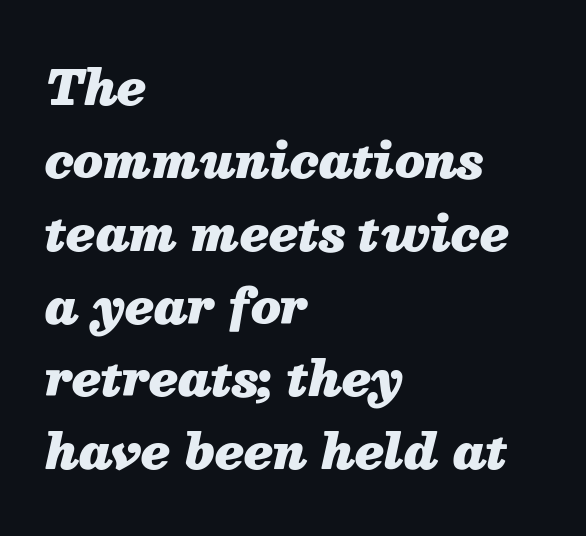
The passage is arranged the way most books set body copy — flush left. Varying glyph widths throughout — classic text-font behaviour. In terms of letterspacing, this is plain default setting. Its strokes are broad and dark, the hallmark of bold type. The passage shown stacks its lines at a standard gap.
